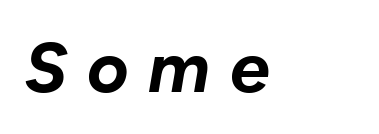
Q: Is the text bold? A: Yes.
Q: Is the text italic (slanted)? A: Yes, it leans right by about 10 degrees.
Q: Is the text underlined? A: No.
Q: How is the paragraph aligned? A: Left-aligned.
Q: Is the spacing between letters normal or unusually wide? A: Unusually wide.
Q: Width (condensed, normal, or wide)? A: Normal.
Q: Stroke contrast? A: Low.
Q: x-height? A: Medium.
Q: Monospaced? A: No.
